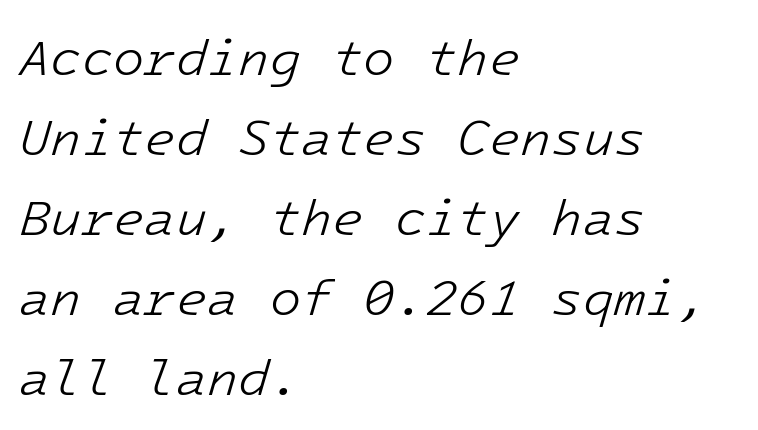
Q: Is the text bold? A: No.
Q: Is the text italic (slanted)? A: Yes, it leans right by about 16 degrees.
Q: Is the text underlined? A: No.
Q: How is the paragraph aligned? A: Left-aligned.
Q: Is the spacing between letters normal or unusually wide? A: Normal.
Q: Is the spacing between lines tight, normal or loose? A: Normal.
Q: Width (condensed, normal, or wide)? A: Normal.
Q: Stroke contrast? A: Low.
Q: x-height? A: Medium.
Q: Monospaced? A: Yes.
